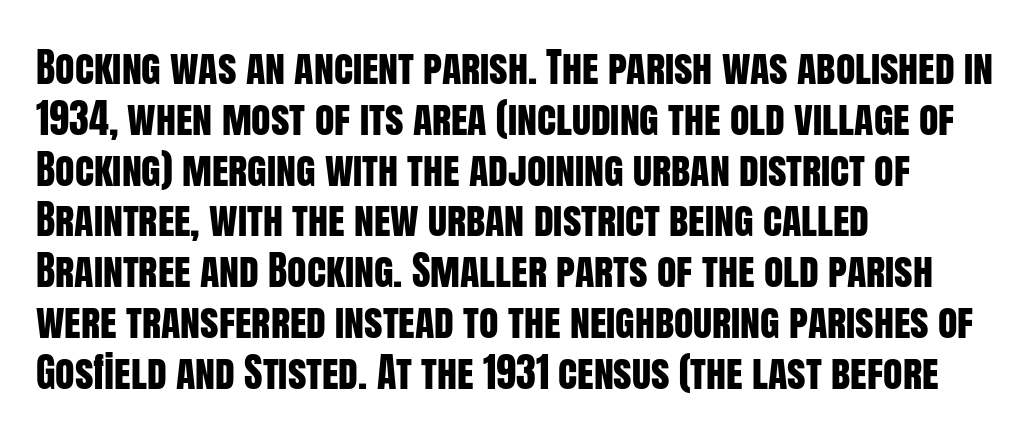
Q: Is the text italic (slanted)? A: No, it is upright.
Q: Is the typeface a serif or a sans-serif typeface? A: Sans-serif.
Q: Is the text underlined? A: No.
Q: How is the paragraph aligned? A: Left-aligned.
Q: Is the spacing between letters normal or unusually wide? A: Normal.
Q: Is the spacing between lines tight, normal or loose? A: Normal.
Q: Width (condensed, normal, or wide)? A: Condensed.
Q: Stroke contrast? A: Low.
Q: x-height? A: Large.
Q: Monospaced? A: No.
